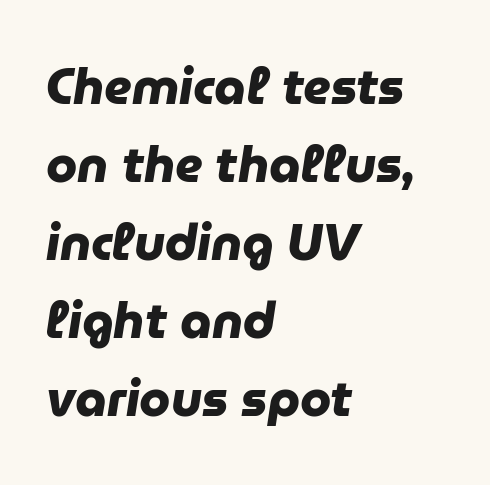
The image shows 50 px heavy sans-serif type; set left-aligned, normal line spacing (1.56x), normal letter spacing, not underlined; low stroke contrast and a medium x-height.
